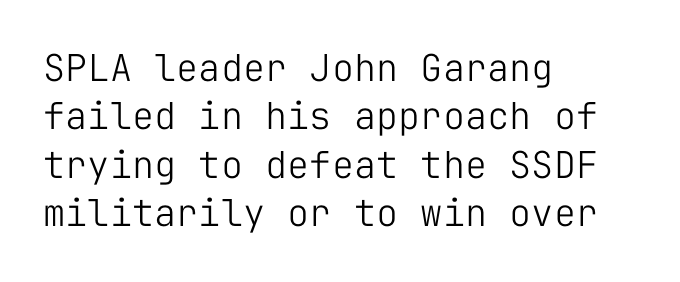
Q: Is the text bold? A: No.
Q: Is the text italic (slanted)? A: No, it is upright.
Q: Is the typeface a serif or a sans-serif typeface? A: Sans-serif.
Q: Is the text underlined? A: No.
Q: How is the paragraph aligned? A: Left-aligned.
Q: Is the spacing between letters normal or unusually wide? A: Normal.
Q: Is the spacing between lines tight, normal or loose? A: Normal.
Q: Width (condensed, normal, or wide)? A: Normal.
Q: Stroke contrast? A: Low.
Q: x-height? A: Medium.
Q: Monospaced? A: Yes.
